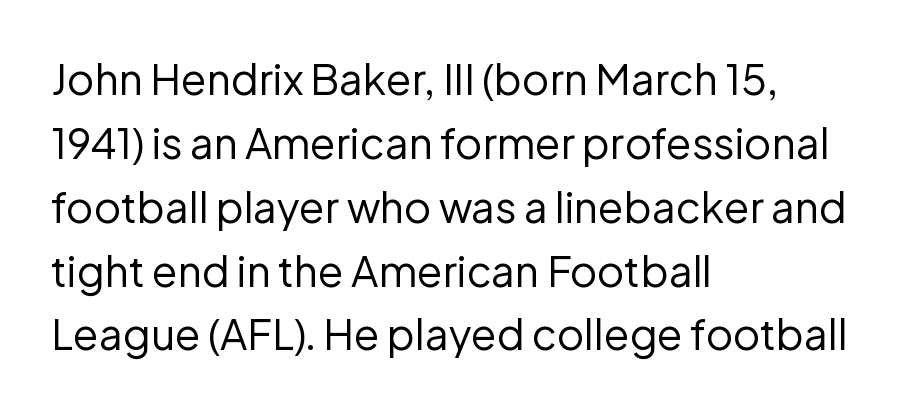
The image shows 42 px regular-weight sans-serif type, upright; set left-aligned, normal line spacing (1.52x), normal letter spacing, not underlined; low stroke contrast and a medium x-height.
